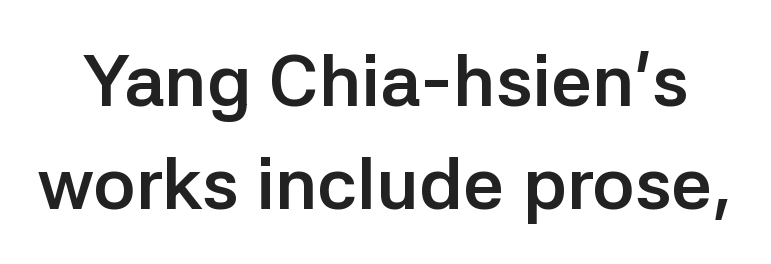
{"serif": "no", "italic": "no", "bold": "yes", "weight": "semibold", "width": "normal", "stroke_contrast": "low", "x_height": "medium", "monospaced": "no", "underline": "no", "line_spacing": "normal", "line_spacing_ratio": 1.43, "letter_spacing": "normal", "letter_spacing_em": 0.0, "glyph_px": 72}
